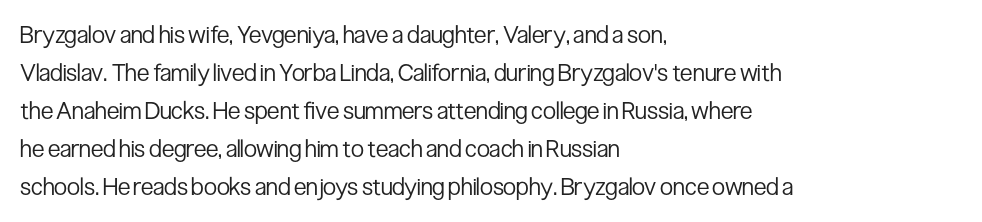
Q: Is the text bold? A: No.
Q: Is the text italic (slanted)? A: No, it is upright.
Q: Is the text underlined? A: No.
Q: How is the paragraph aligned? A: Left-aligned.
Q: Is the spacing between letters normal or unusually wide? A: Normal.
Q: Is the spacing between lines tight, normal or loose? A: Normal.
